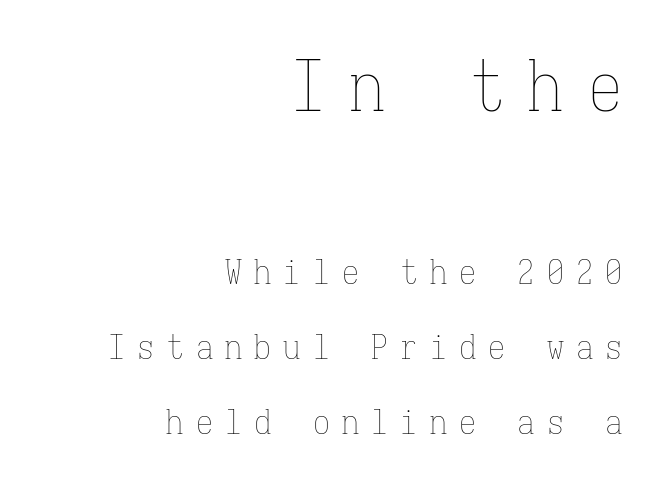
{"italic": "no", "bold": "no", "weight": "thin", "width": "condensed", "stroke_contrast": "low", "x_height": "medium", "monospaced": "yes", "underline": "no", "align": "right", "line_spacing": "loose", "line_spacing_ratio": 2.2, "letter_spacing": "wide", "letter_spacing_em": 0.36, "larger_block": "first", "size_ratio": 2.03, "glyph_px": 69}
